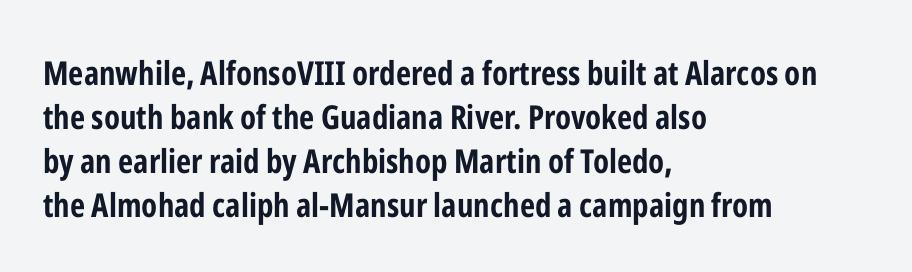
This is roman type, the default non-slanted kind. The letters advance in unequal steps, a hallmark of proportional type. I'd call this a sans setting — the letters go barefoot. The space between consecutive lines is moderate. Check the space under the baseline: it is left empty.
